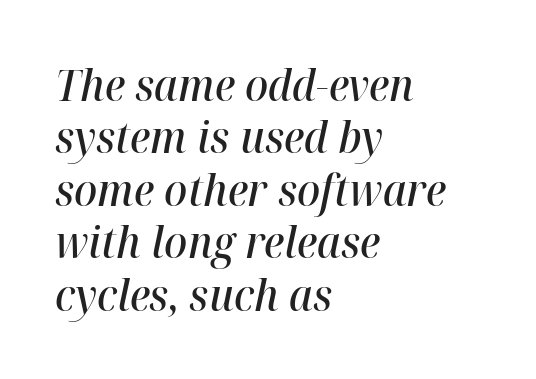
The image shows 43 px semibold type, italic (leaning right); set left-aligned, line spacing 1.22x, normal letter spacing, not underlined; high stroke contrast and a medium x-height.
